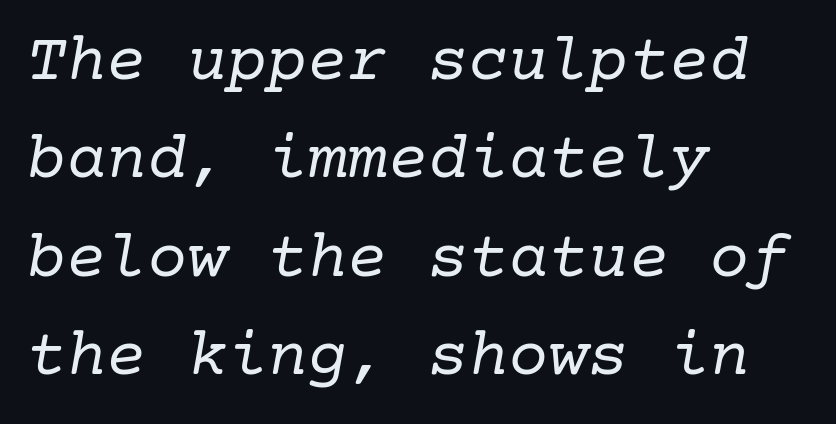
The rendering keeps characters at their native spacing. Every character sits at an angle, as italics do. Heaviness? Minimal to ordinary, like unemphasized prose. The space beneath each line is pristine and unruled. These lines are set flush left with a ragged right edge. Classification — serif.
